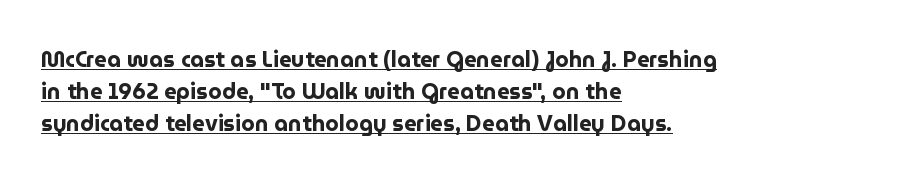
{"italic": "no", "bold": "yes", "underline": "yes", "align": "left", "line_spacing": "normal", "line_spacing_ratio": 1.45, "letter_spacing": "normal", "letter_spacing_em": 0.0, "glyph_px": 22}
